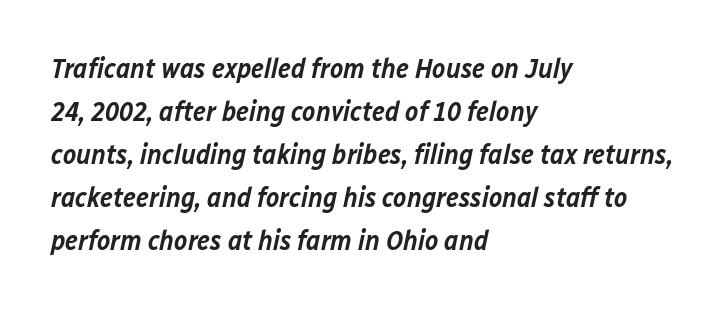
Type without underlining. Leading: standard. The rendering uses natural spacing where letterforms have individual widths. Compared with ordinary roman type, these characters are visibly tilted. Visually the block forms a straight wall on the left and a jagged coastline on the right. Here the glyphs are tracked normally, forming tight word shapes.
